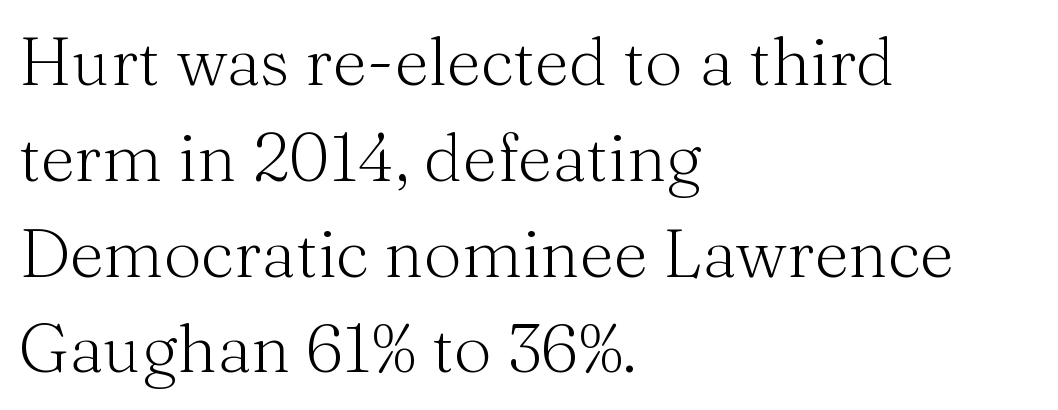
Q: Is the text bold? A: No.
Q: Is the text italic (slanted)? A: No, it is upright.
Q: Is the typeface a serif or a sans-serif typeface? A: Serif.
Q: Is the text underlined? A: No.
Q: How is the paragraph aligned? A: Left-aligned.
Q: Is the spacing between letters normal or unusually wide? A: Normal.
Q: Is the spacing between lines tight, normal or loose? A: Normal.
Q: Width (condensed, normal, or wide)? A: Normal.
Q: Stroke contrast? A: Medium.
Q: x-height? A: Medium.
Q: Monospaced? A: No.
